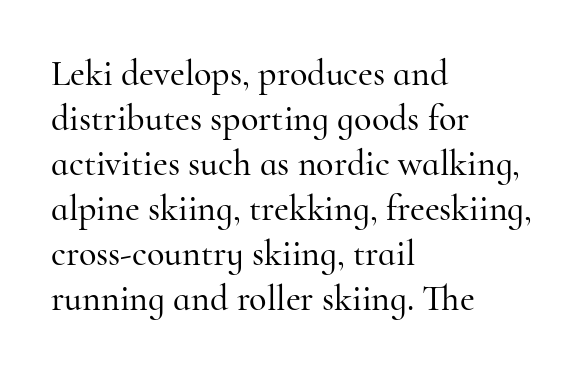
In terms of letterform style, serifs are clearly present. Compared with typical body copy, the letter spacing here is the same. A roman cut, with each character standing at attention. You could not count columns in this text — the font is proportionally spaced.
